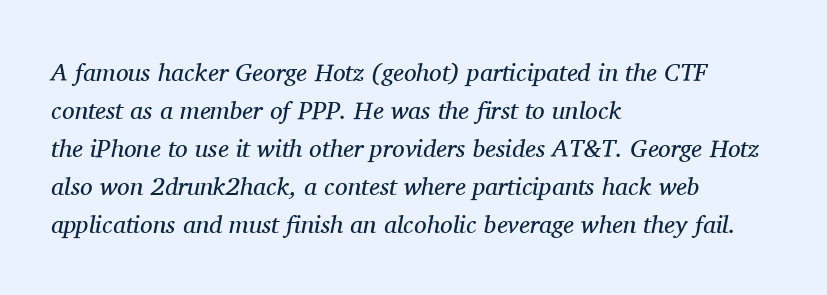
The image shows 25 px text type, italic (leaning right); set left-aligned, normal line spacing (1.52x), normal letter spacing, not underlined.
